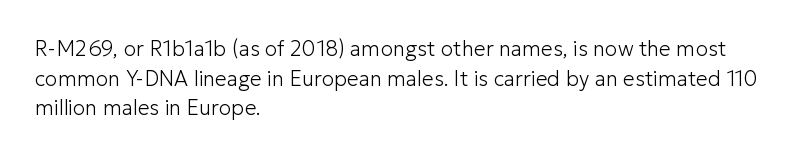
{"italic": "no", "bold": "no", "underline": "no", "align": "left", "line_spacing": "normal", "line_spacing_ratio": 1.41, "letter_spacing": "normal", "letter_spacing_em": 0.0, "glyph_px": 21}
